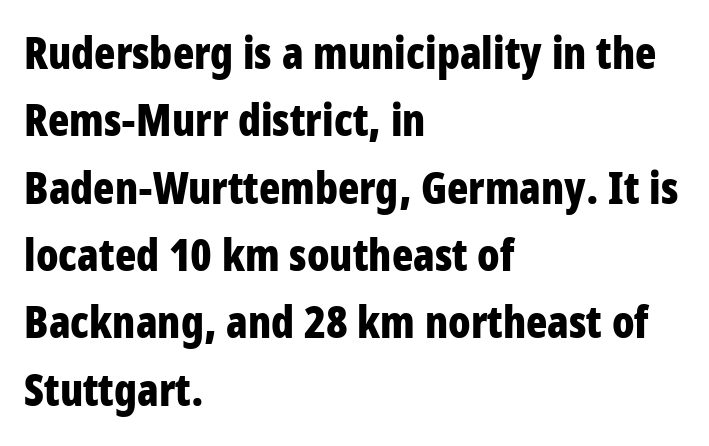
A full-strength bold gives these letters their thick strokes. The vertical gap from one line to the next is medium. Rule under the text: the space is simply empty. Ascenders rise straight up at ninety degrees. Serif or sans? Sans — the stroke terminals are bare. Line beginnings align vertically; line endings do not.
